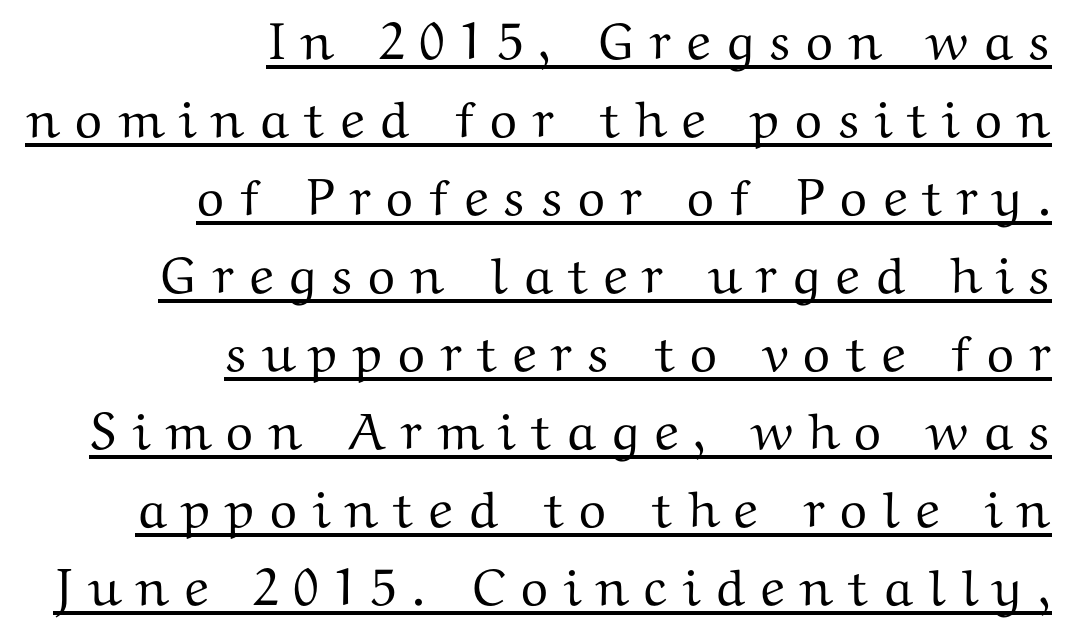
Proportional: the letters do not fall into vertical columns. Does the copy run flush right? Yes — the right margin is perfectly even. The typography opts for an upright posture over an oblique one. What's the leading like? Ordinary, nothing unusual. This rendering features underlined lettering.
